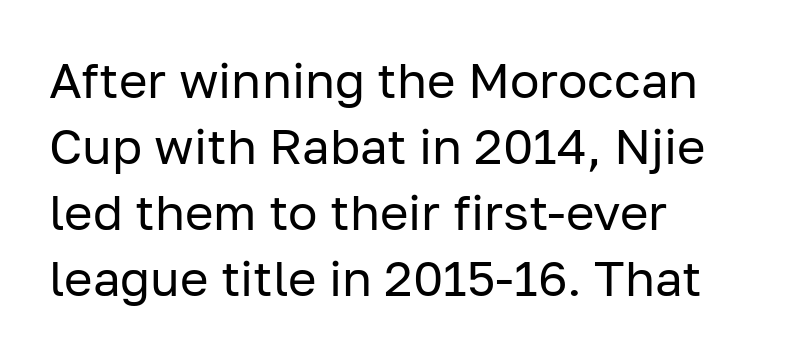
The image shows 49 px regular-weight sans-serif type, upright; set left-aligned, normal line spacing (1.35x), normal letter spacing, not underlined; low stroke contrast and a medium x-height.
